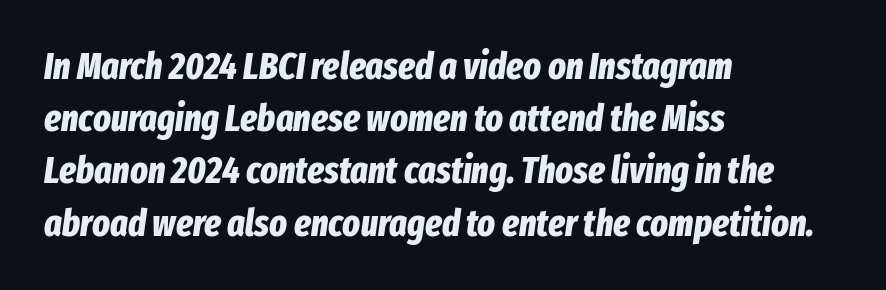
Q: Is the text bold? A: Yes.
Q: Is the text italic (slanted)? A: Yes, it leans right by about 8 degrees.
Q: Is the text underlined? A: No.
Q: How is the paragraph aligned? A: Left-aligned.
Q: Is the spacing between letters normal or unusually wide? A: Normal.
Q: Is the spacing between lines tight, normal or loose? A: Normal.
Q: Width (condensed, normal, or wide)? A: Condensed.
Q: Stroke contrast? A: Low.
Q: x-height? A: Medium.
Q: Monospaced? A: No.
